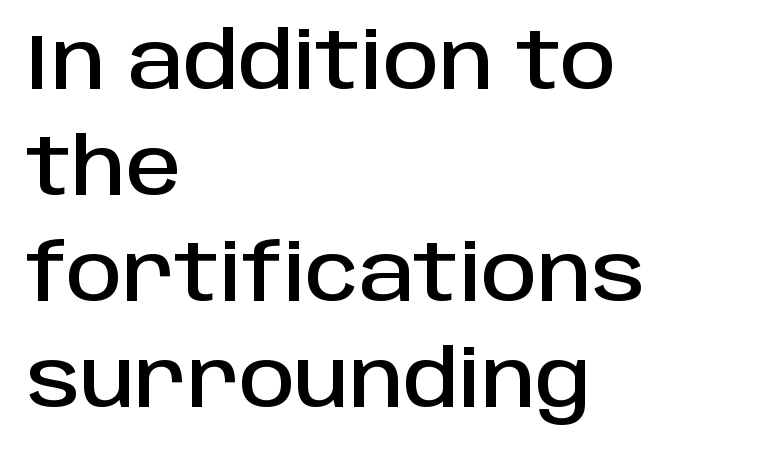
Q: Is the text italic (slanted)? A: No, it is upright.
Q: Is the typeface a serif or a sans-serif typeface? A: Sans-serif.
Q: Is the text underlined? A: No.
Q: How is the paragraph aligned? A: Left-aligned.
Q: Is the spacing between letters normal or unusually wide? A: Normal.
Q: Is the spacing between lines tight, normal or loose? A: Normal.
Q: Width (condensed, normal, or wide)? A: Normal.
Q: Stroke contrast? A: Low.
Q: x-height? A: Large.
Q: Monospaced? A: No.
